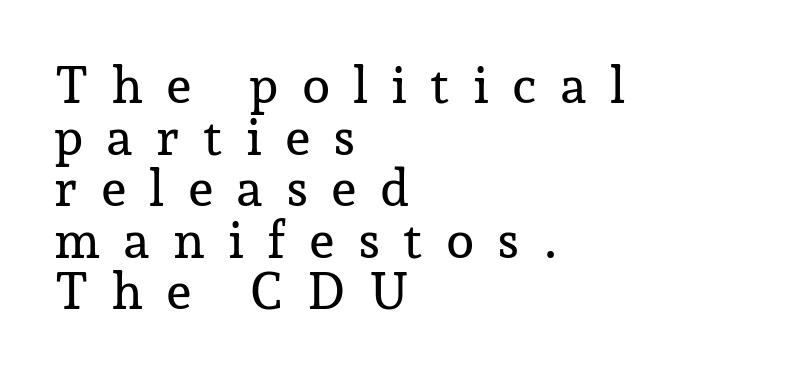
{"serif": "yes", "italic": "no", "width": "normal", "stroke_contrast": "low", "x_height": "medium", "monospaced": "no", "underline": "no", "align": "left", "line_spacing": "tight", "line_spacing_ratio": 1.01, "letter_spacing": "wide", "letter_spacing_em": 0.45, "glyph_px": 51}
